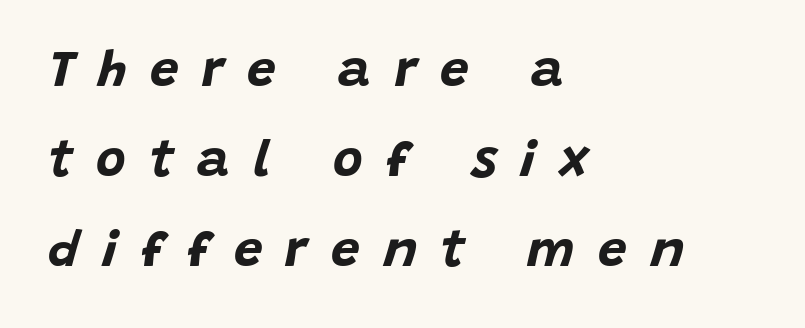
The image shows 51 px bold type, italic (leaning right); set left-aligned, line spacing 1.76x, unusually wide letter spacing (+0.46 em), not underlined; low stroke contrast and a large x-height.
